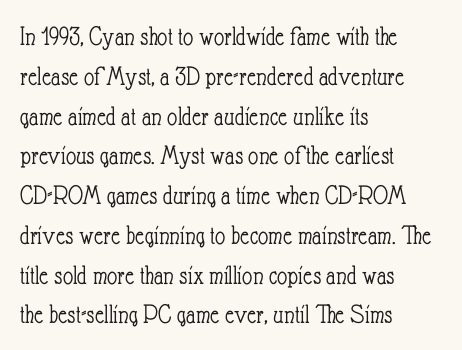
Does the lettering tilt? It doesn't — this is upright. The strokes are not fattened; the text isn't bold. Students, observe: this is what conventionally led text looks like. The rendering uses natural spacing where letterforms have individual widths. Look at the tracking — it's just the regular setting, nothing added. Type without underlining.
